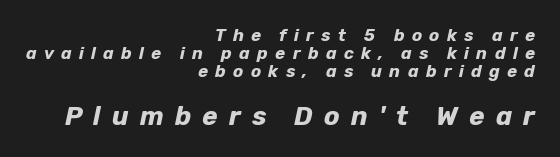
An italicized treatment has been applied to the whole sample. The rendering inserts visible extra space after every character. This layout puts the modest block above and the oversized block below. Anything drawn beneath the words? Only blank space.
